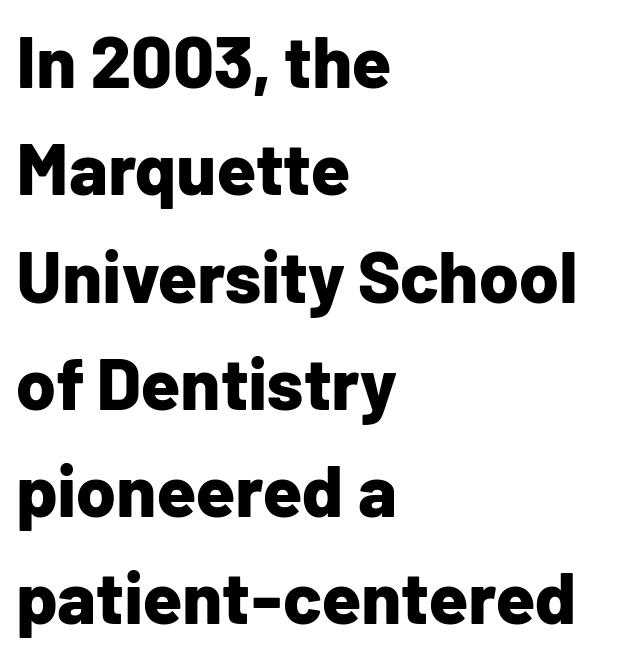
{"serif": "no", "italic": "no", "bold": "yes", "weight": "bold", "width": "normal", "stroke_contrast": "low", "x_height": "medium", "monospaced": "no", "underline": "no", "align": "left", "line_spacing": "normal", "line_spacing_ratio": 1.49, "letter_spacing": "normal", "letter_spacing_em": 0.0, "glyph_px": 72}
